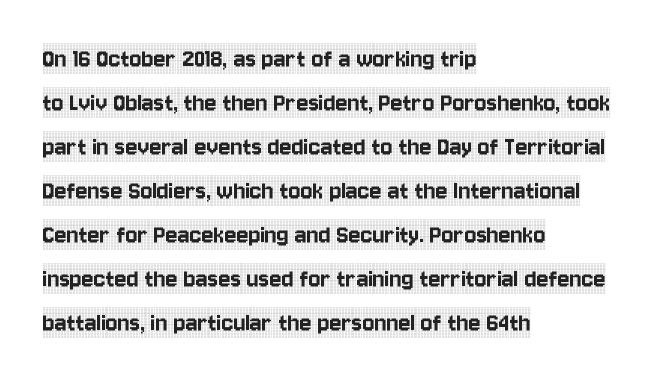
The image shows 28 px condensed serif type, upright; set left-aligned, normal line spacing (1.57x), normal letter spacing, not underlined; a large x-height.
